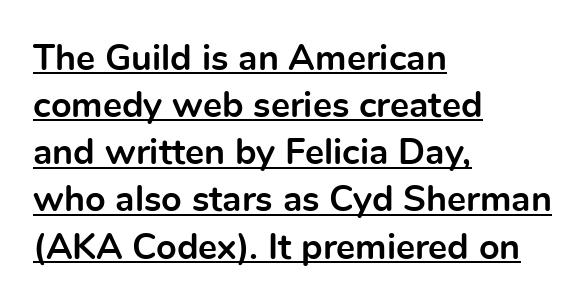
What kind of face is this? One without serifs — a sans. The lettering is marked with a stroke running underneath it. The face used here is proportionally spaced, like ordinary book or web type. The line texture is even and compact thanks to regular tracking. Plenty of ink on the page — the face is bold.
